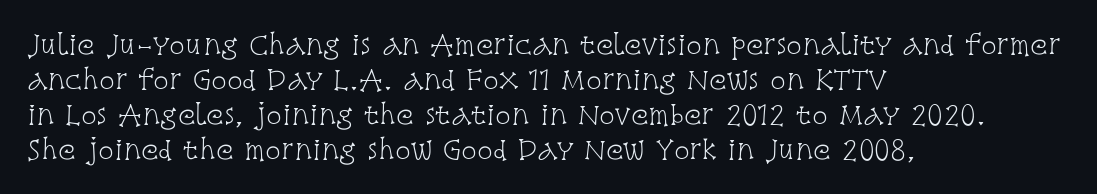
The image shows 26 px text type, upright; set left-aligned, normal line spacing (1.35x), normal letter spacing, not underlined.
